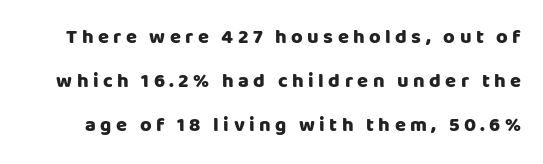
Letter spacing: wide. A typesetter would mark this as roman, not italic. Whoever set this chose breathing room over compactness in the vertical rhythm. Heavy-handed strokes throughout: this text is bold. The strip under each line holds only bare page.
